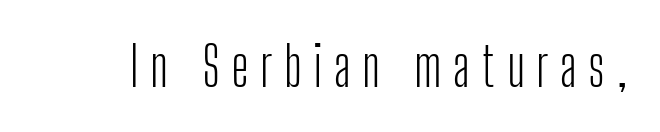
Q: Is the text bold? A: No.
Q: Is the text italic (slanted)? A: No, it is upright.
Q: Is the typeface a serif or a sans-serif typeface? A: Sans-serif.
Q: Is the text underlined? A: No.
Q: Is the spacing between letters normal or unusually wide? A: Unusually wide.
Q: Width (condensed, normal, or wide)? A: Condensed.
Q: Stroke contrast? A: Low.
Q: x-height? A: Medium.
Q: Monospaced? A: No.
